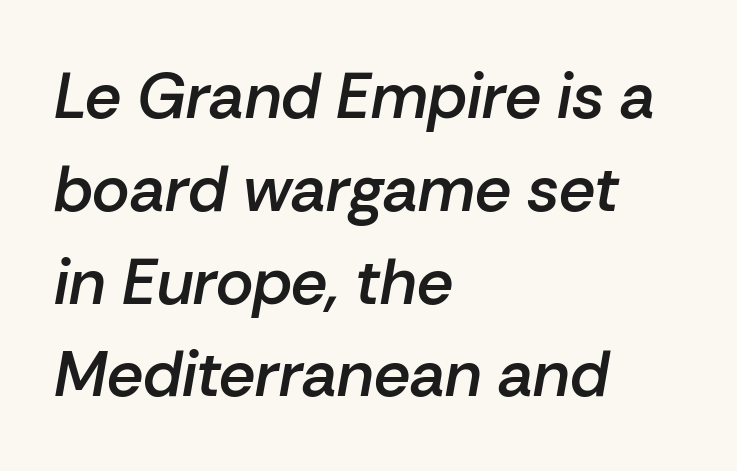
{"italic": "yes", "lean": "right", "slant_degrees": 10, "bold": "semi", "weight": "semibold", "width": "normal", "stroke_contrast": "low", "x_height": "medium", "monospaced": "no", "underline": "no", "align": "left", "line_spacing": "normal", "line_spacing_ratio": 1.45, "letter_spacing": "normal", "letter_spacing_em": 0.0, "glyph_px": 64}
